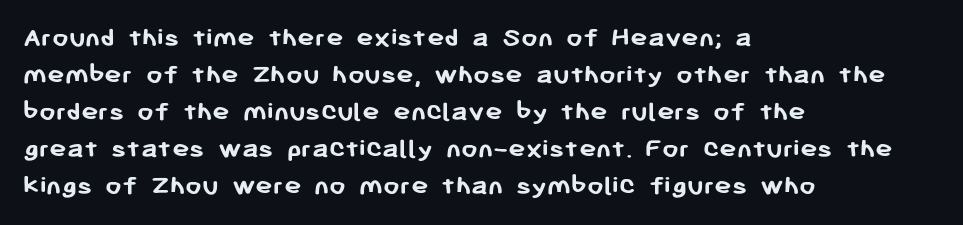
Q: Is the text bold? A: Yes.
Q: Is the text italic (slanted)? A: No, it is upright.
Q: Is the typeface a serif or a sans-serif typeface? A: Sans-serif.
Q: Is the text underlined? A: No.
Q: How is the paragraph aligned? A: Left-aligned.
Q: Is the spacing between letters normal or unusually wide? A: Normal.
Q: Is the spacing between lines tight, normal or loose? A: Normal.
Q: Width (condensed, normal, or wide)? A: Normal.
Q: Stroke contrast? A: Low.
Q: x-height? A: Medium.
Q: Monospaced? A: No.
